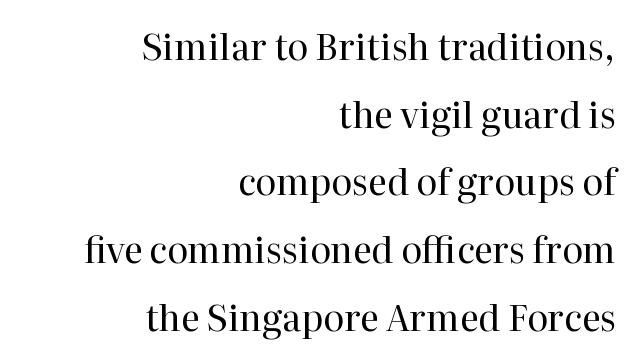
Q: Is the text bold? A: No.
Q: Is the text italic (slanted)? A: No, it is upright.
Q: Is the typeface a serif or a sans-serif typeface? A: Serif.
Q: Is the text underlined? A: No.
Q: How is the paragraph aligned? A: Right-aligned.
Q: Is the spacing between letters normal or unusually wide? A: Normal.
Q: Width (condensed, normal, or wide)? A: Normal.
Q: Stroke contrast? A: High.
Q: x-height? A: Medium.
Q: Monospaced? A: No.
